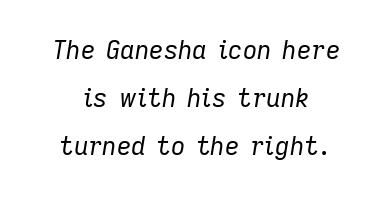
{"italic": "yes", "lean": "right", "slant_degrees": 9, "bold": "no", "underline": "no", "align": "center", "line_spacing": "loose", "line_spacing_ratio": 1.93, "letter_spacing": "normal", "letter_spacing_em": 0.0, "glyph_px": 25}
